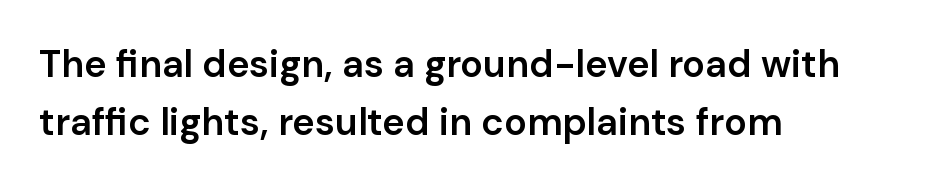
The image shows 38 px semibold sans-serif type, upright; set left-aligned, normal line spacing (1.53x), normal letter spacing, not underlined; low stroke contrast and a medium x-height.
